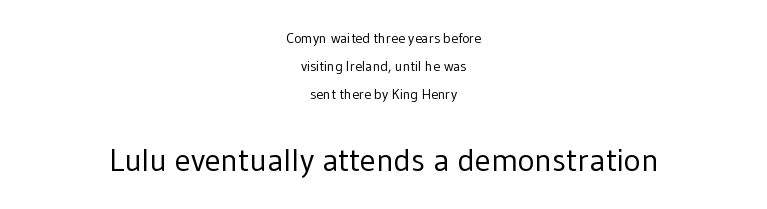
Q: Is the text bold? A: No.
Q: Is the text italic (slanted)? A: No, it is upright.
Q: Is the typeface a serif or a sans-serif typeface? A: Sans-serif.
Q: Is the text underlined? A: No.
Q: How is the paragraph aligned? A: Centered.
Q: Is the spacing between letters normal or unusually wide? A: Normal.
Q: Is the spacing between lines tight, normal or loose? A: Loose.
Q: Which block of text is set in a larger size, the first (top) or the second (bottom)? A: The second (bottom) one.
Q: Width (condensed, normal, or wide)? A: Normal.
Q: Stroke contrast? A: Low.
Q: x-height? A: Medium.
Q: Monospaced? A: No.
